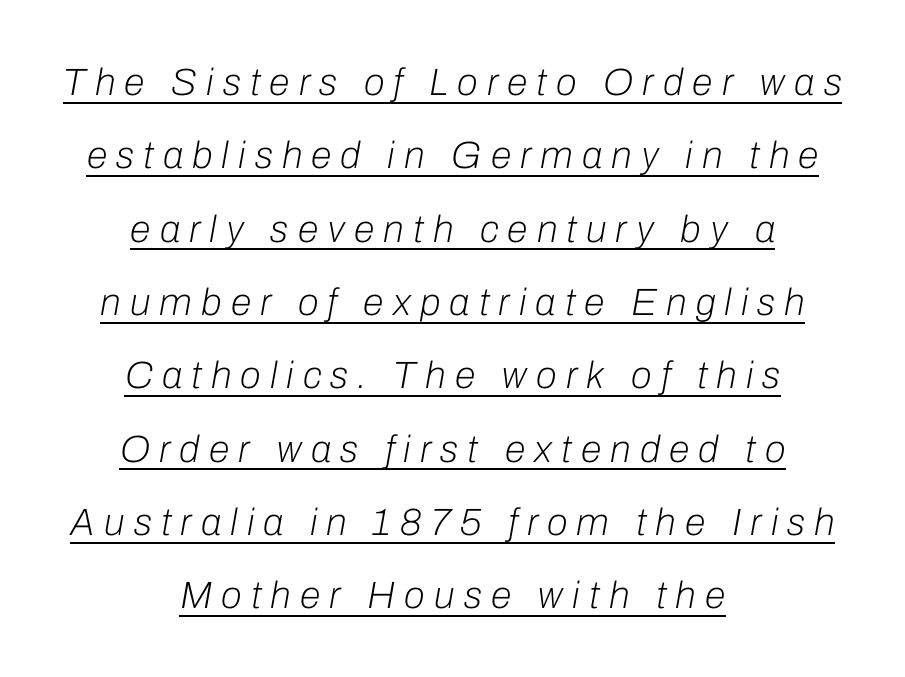
Q: Is the text bold? A: No.
Q: Is the text italic (slanted)? A: Yes, it leans right by about 10 degrees.
Q: Is the text underlined? A: Yes.
Q: How is the paragraph aligned? A: Centered.
Q: Is the spacing between letters normal or unusually wide? A: Unusually wide.
Q: Is the spacing between lines tight, normal or loose? A: Loose.
Q: Width (condensed, normal, or wide)? A: Normal.
Q: Stroke contrast? A: Low.
Q: x-height? A: Medium.
Q: Monospaced? A: No.
